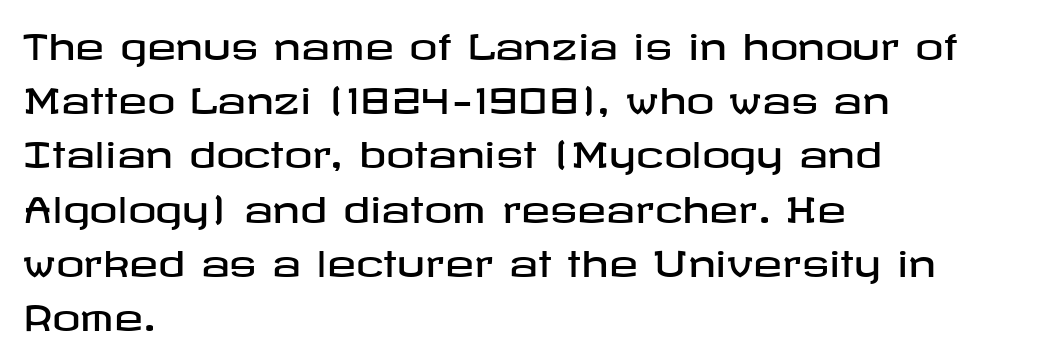
Q: Is the text italic (slanted)? A: No, it is upright.
Q: Is the typeface a serif or a sans-serif typeface? A: Sans-serif.
Q: Is the text underlined? A: No.
Q: How is the paragraph aligned? A: Left-aligned.
Q: Is the spacing between letters normal or unusually wide? A: Normal.
Q: Is the spacing between lines tight, normal or loose? A: Normal.
Q: Width (condensed, normal, or wide)? A: Wide.
Q: Stroke contrast? A: Low.
Q: x-height? A: Medium.
